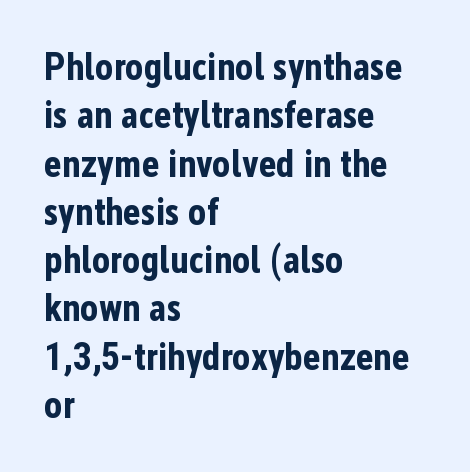
Q: Is the text bold? A: Yes.
Q: Is the text italic (slanted)? A: No, it is upright.
Q: Is the typeface a serif or a sans-serif typeface? A: Sans-serif.
Q: Is the text underlined? A: No.
Q: How is the paragraph aligned? A: Left-aligned.
Q: Is the spacing between letters normal or unusually wide? A: Normal.
Q: Is the spacing between lines tight, normal or loose? A: Normal.
Q: Width (condensed, normal, or wide)? A: Condensed.
Q: Stroke contrast? A: Low.
Q: x-height? A: Medium.
Q: Monospaced? A: No.
